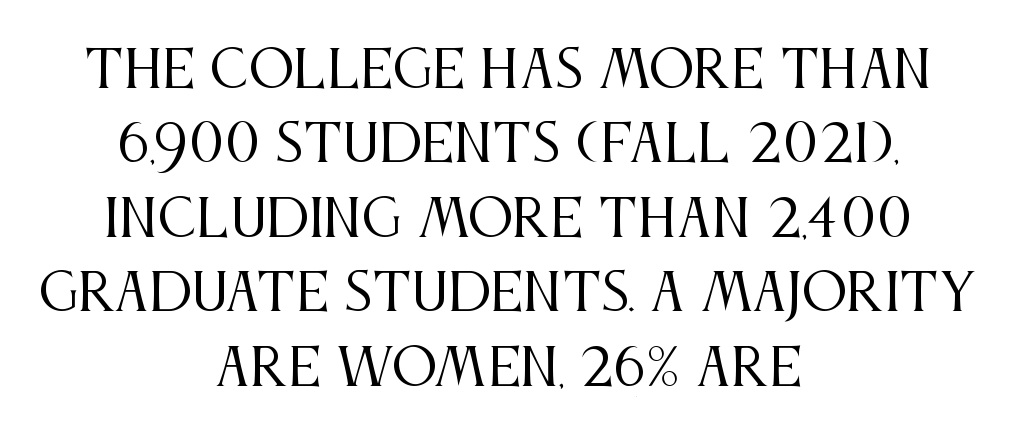
{"serif": "yes", "italic": "no", "bold": "no", "weight": "regular", "width": "condensed", "stroke_contrast": "medium", "x_height": "large", "monospaced": "no", "underline": "no", "align": "center", "line_spacing": "normal", "line_spacing_ratio": 1.46, "letter_spacing": "normal", "letter_spacing_em": 0.0, "glyph_px": 51}
